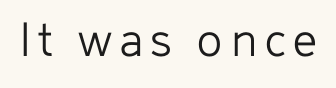
The image shows 53 px light sans-serif type, upright; set not underlined; low stroke contrast and a medium x-height.
